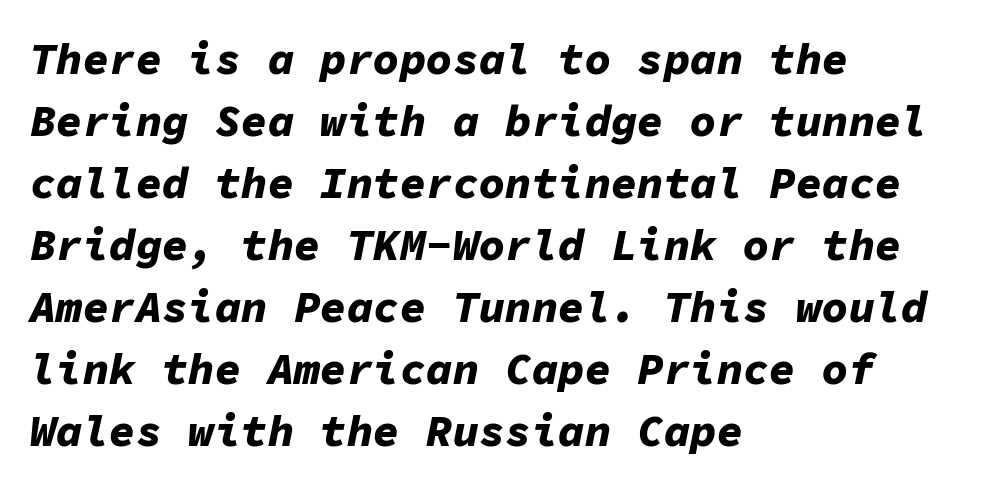
The image shows 44 px bold type, italic (leaning right), monospaced; set left-aligned, normal line spacing (1.41x), normal letter spacing, not underlined; low stroke contrast and a medium x-height.
